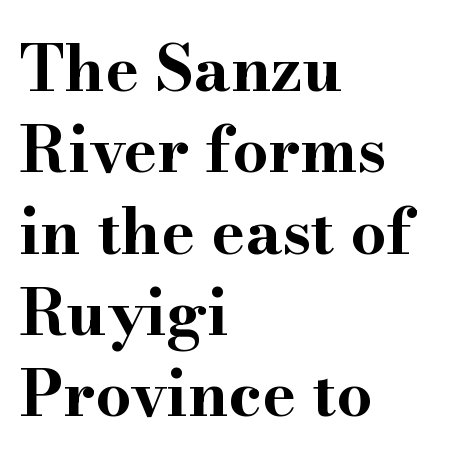
Q: Is the text bold? A: Yes.
Q: Is the text italic (slanted)? A: No, it is upright.
Q: Is the typeface a serif or a sans-serif typeface? A: Serif.
Q: Is the text underlined? A: No.
Q: How is the paragraph aligned? A: Left-aligned.
Q: Is the spacing between letters normal or unusually wide? A: Normal.
Q: Is the spacing between lines tight, normal or loose? A: Normal.
Q: Width (condensed, normal, or wide)? A: Wide.
Q: Stroke contrast? A: High.
Q: x-height? A: Small.
Q: Monospaced? A: No.
